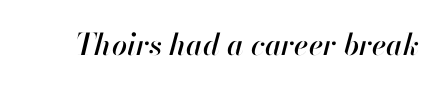
Q: Is the text italic (slanted)? A: Yes, it leans right by about 13 degrees.
Q: Is the text underlined? A: No.
Q: Is the spacing between letters normal or unusually wide? A: Normal.
Q: Width (condensed, normal, or wide)? A: Normal.
Q: Stroke contrast? A: High.
Q: x-height? A: Small.
Q: Monospaced? A: No.
